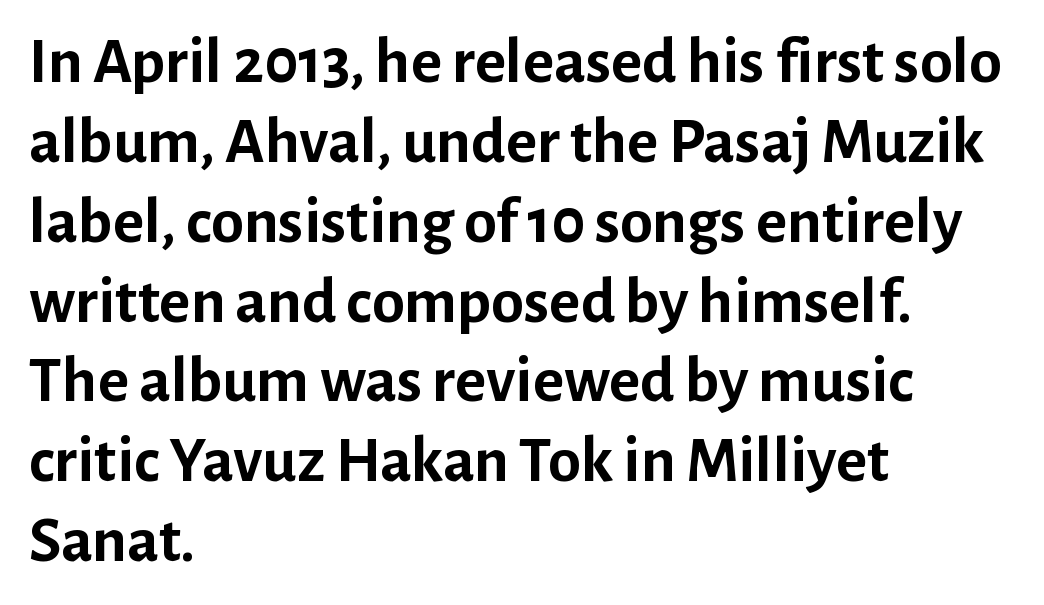
{"serif": "no", "italic": "no", "bold": "yes", "weight": "semibold", "width": "normal", "stroke_contrast": "low", "x_height": "medium", "monospaced": "no", "underline": "no", "align": "left", "line_spacing_ratio": 1.21, "letter_spacing": "normal", "letter_spacing_em": 0.0, "glyph_px": 66}
